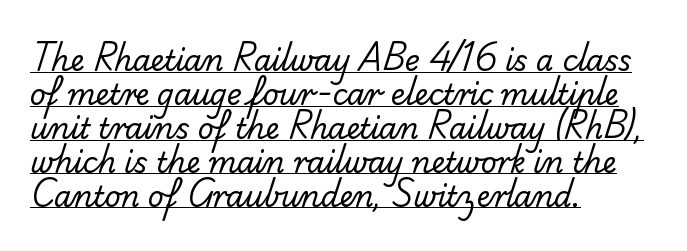
Students, observe the line beneath the letters — that is underlining. Heft: none added — not bold. Standard letterfit; no display-style spreading of the glyphs. Each letter's strokes conclude bluntly, with no projecting serifs.
